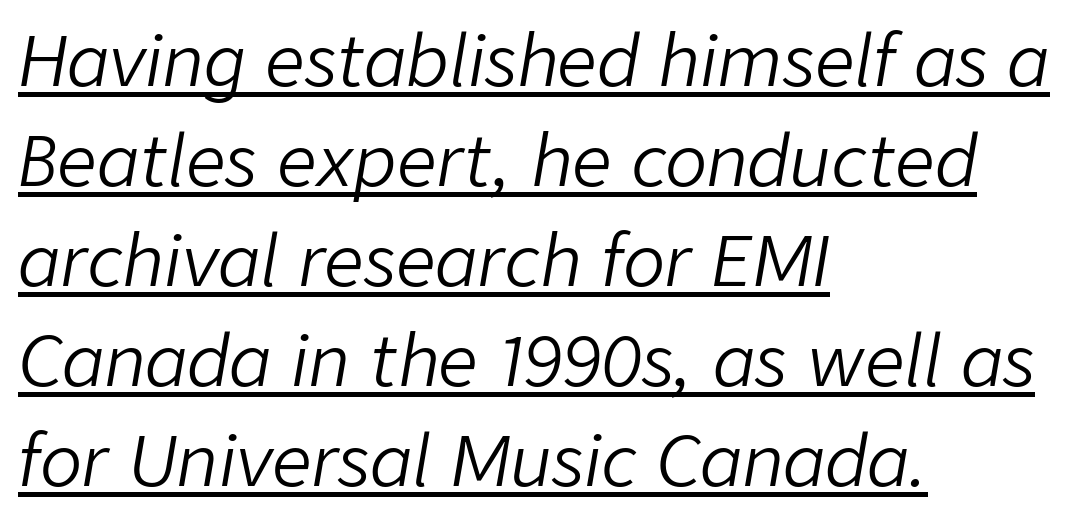
Somebody hit Ctrl+U on this one — the words are underlined. The passage is arranged the way most books set body copy — flush left. Words appear dense and cohesive because spacing is normal. The line-height multiplier appears to be the usual default. The letters look calm and open, with moderate or lighter stems. These lines are rendered in a variable-pitch font.
